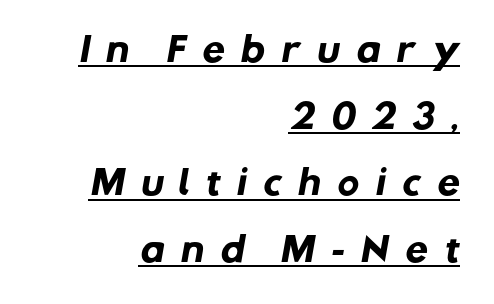
The image shows 33 px heavy sans-serif type; set right-aligned, loose line spacing (2.02x), unusually wide letter spacing (+0.46 em), underlined; low stroke contrast and a medium x-height.
